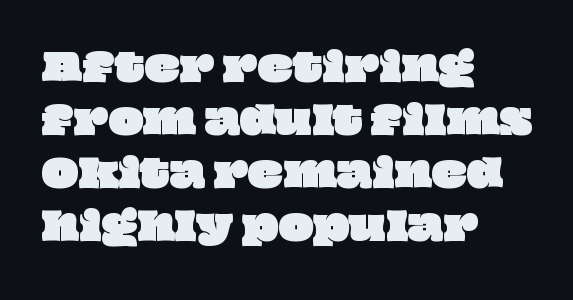
Q: Is the text underlined? A: No.
Q: How is the paragraph aligned? A: Left-aligned.
Q: Is the spacing between letters normal or unusually wide? A: Normal.
Q: Is the spacing between lines tight, normal or loose? A: Normal.
Q: Width (condensed, normal, or wide)? A: Wide.
Q: Stroke contrast? A: Low.
Q: x-height? A: Large.
Q: Monospaced? A: No.
